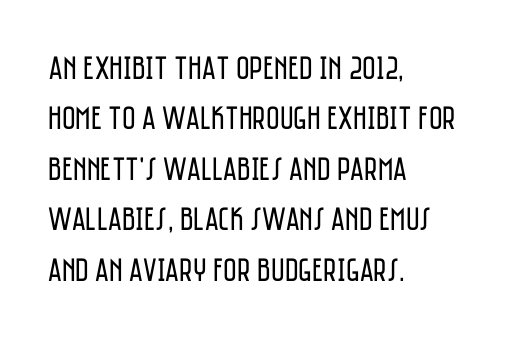
The image shows 33 px regular-weight, condensed sans-serif type, upright; set left-aligned, normal line spacing (1.53x), normal letter spacing, not underlined; low stroke contrast and a large x-height.
